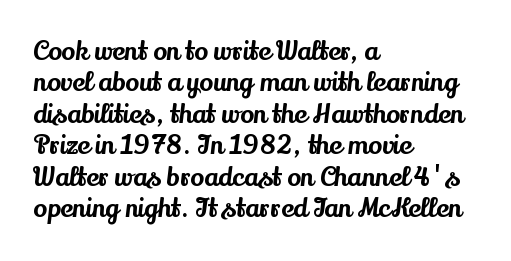
Tracking value appears to be zero — textbook default spacing. Short and long lines alike share a common starting point at left. A bare baseline throughout the passage.
